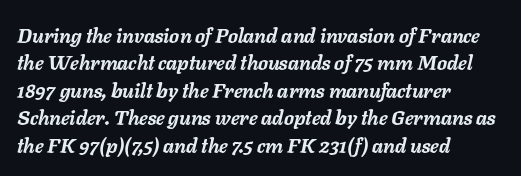
Set as a true bold cut, around the 700 mark. Quick note: italic. Reading down the block, your eye returns to a fixed left position each line. Just letters on the line, the space beneath them empty.
